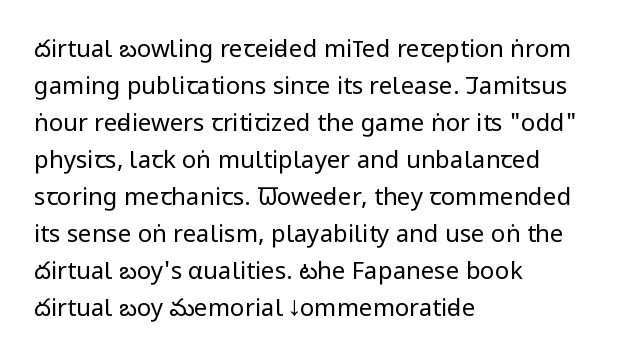
{"italic": "no", "bold": "no", "underline": "no", "align": "left", "line_spacing": "normal", "line_spacing_ratio": 1.54, "letter_spacing": "normal", "letter_spacing_em": 0.0, "glyph_px": 24}
